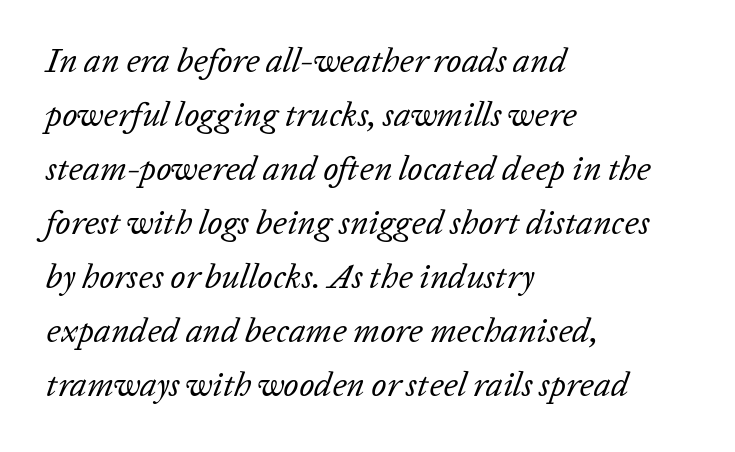
The image shows 34 px regular-weight type, italic (leaning right); set left-aligned, normal line spacing (1.59x), normal letter spacing, not underlined; low stroke contrast and a medium x-height.
